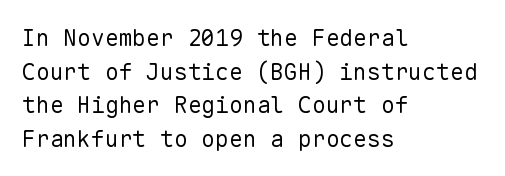
The image shows 23 px text type, upright; set left-aligned, normal line spacing (1.46x), normal letter spacing, not underlined.
